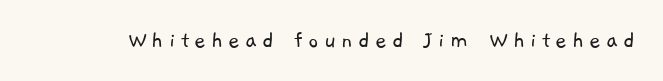
The image shows 25 px text type; set unusually wide letter spacing (+0.2 em), not underlined.
